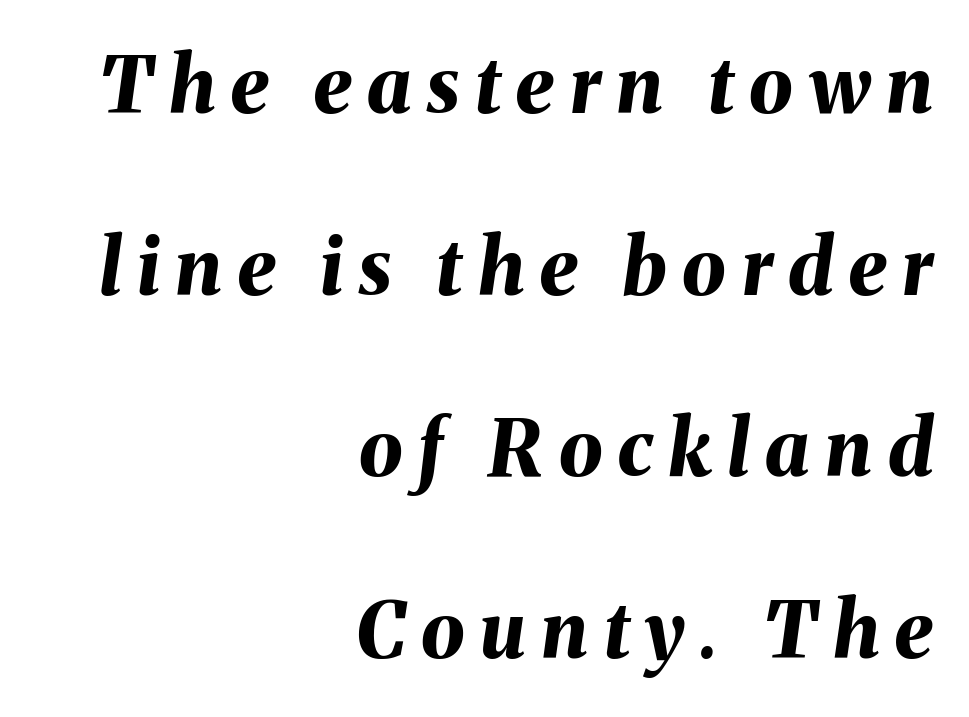
The image shows 78 px bold type, italic (leaning right); set right-aligned, loose line spacing (2.33x), unusually wide letter spacing (+0.2 em), not underlined; medium stroke contrast and a medium x-height.
